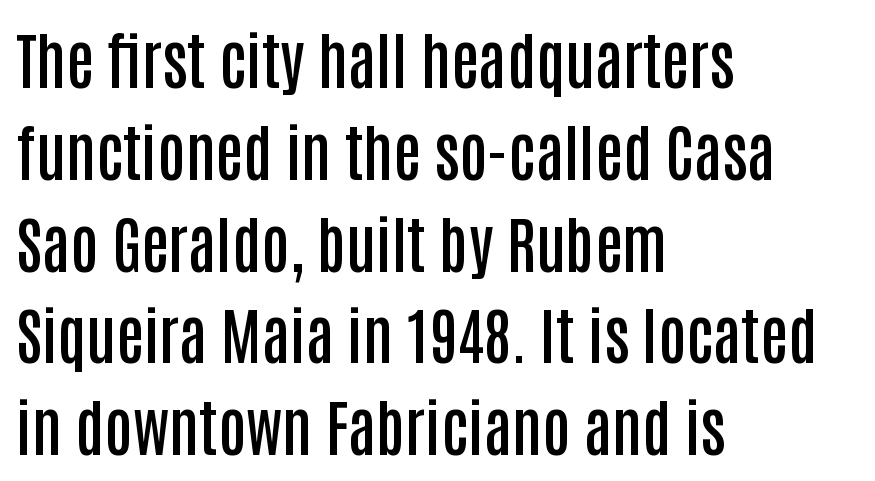
{"serif": "no", "italic": "no", "bold": "semi", "weight": "semibold", "width": "condensed", "stroke_contrast": "low", "x_height": "large", "monospaced": "no", "underline": "no", "align": "left", "line_spacing": "normal", "line_spacing_ratio": 1.48, "letter_spacing": "normal", "letter_spacing_em": 0.0, "glyph_px": 62}
